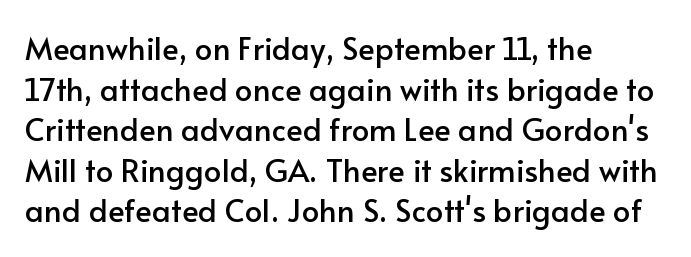
{"serif": "no", "italic": "no", "width": "normal", "stroke_contrast": "low", "x_height": "small", "monospaced": "no", "underline": "no", "align": "left", "line_spacing": "normal", "line_spacing_ratio": 1.31, "letter_spacing": "normal", "letter_spacing_em": 0.0, "glyph_px": 31}
